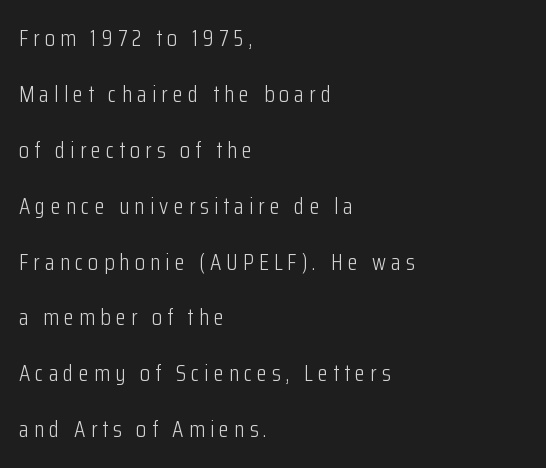
The image shows 23 px text type, upright; set left-aligned, loose line spacing (2.43x), unusually wide letter spacing (+0.22 em), not underlined.
